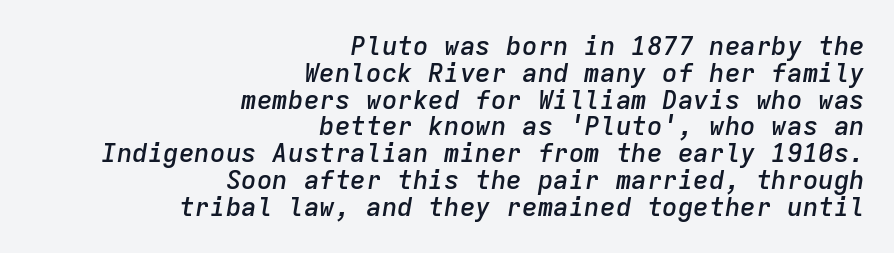
{"italic": "yes", "lean": "right", "slant_degrees": 9, "bold": "semi", "underline": "no", "align": "right", "line_spacing": "tight", "line_spacing_ratio": 1.03, "letter_spacing": "normal", "letter_spacing_em": 0.0, "glyph_px": 26}
